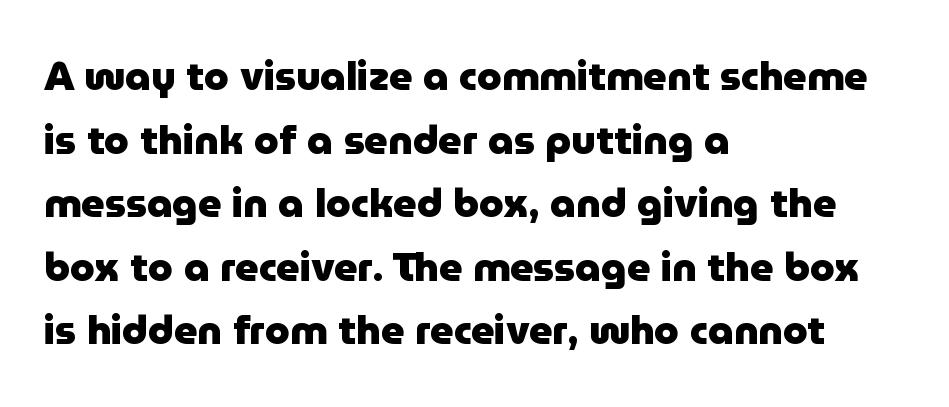
Q: Is the text bold? A: Yes.
Q: Is the text italic (slanted)? A: No, it is upright.
Q: Is the typeface a serif or a sans-serif typeface? A: Sans-serif.
Q: Is the text underlined? A: No.
Q: How is the paragraph aligned? A: Left-aligned.
Q: Is the spacing between letters normal or unusually wide? A: Normal.
Q: Is the spacing between lines tight, normal or loose? A: Normal.
Q: Width (condensed, normal, or wide)? A: Normal.
Q: Stroke contrast? A: Low.
Q: x-height? A: Medium.
Q: Monospaced? A: No.
